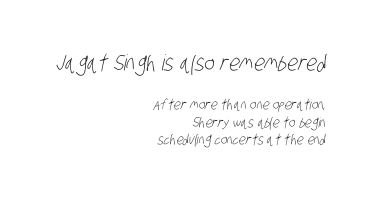
Q: Is the text bold? A: No.
Q: Is the text underlined? A: No.
Q: How is the paragraph aligned? A: Right-aligned.
Q: Is the spacing between letters normal or unusually wide? A: Normal.
Q: Is the spacing between lines tight, normal or loose? A: Normal.
Q: Which block of text is set in a larger size, the first (top) or the second (bottom)? A: The first (top) one.
